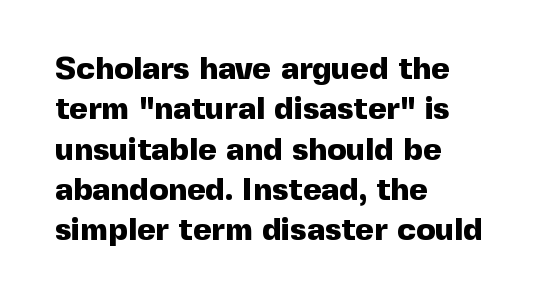
Q: Is the text bold? A: Yes.
Q: Is the text italic (slanted)? A: No, it is upright.
Q: Is the typeface a serif or a sans-serif typeface? A: Sans-serif.
Q: Is the text underlined? A: No.
Q: How is the paragraph aligned? A: Left-aligned.
Q: Is the spacing between letters normal or unusually wide? A: Normal.
Q: Is the spacing between lines tight, normal or loose? A: Normal.
Q: Width (condensed, normal, or wide)? A: Normal.
Q: x-height? A: Medium.
Q: Monospaced? A: No.
